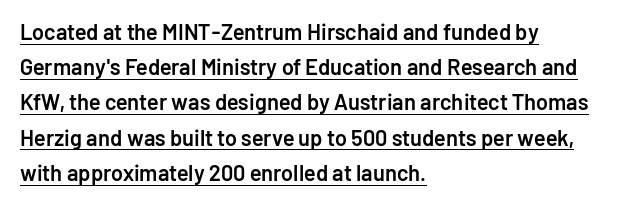
Horizontal bands of white between lines are of average thickness. How are the letters spaced? Ordinarily, with no added tracking. Line starts are locked; line ends wander. Every word sits above its own underline. The type sits square on the baseline with zero lean.
